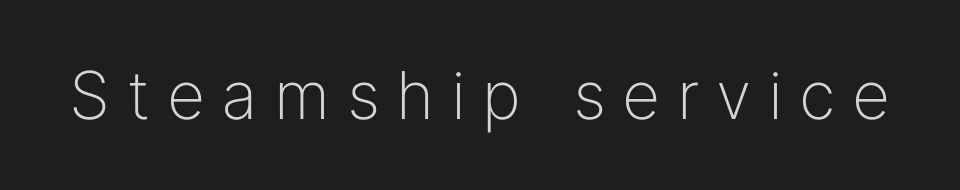
The image shows 66 px light sans-serif type, upright; set unusually wide letter spacing (+0.25 em), not underlined; low stroke contrast and a medium x-height.
